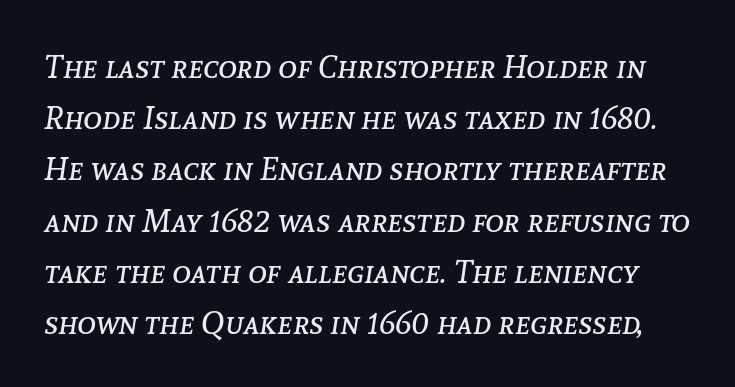
Q: Is the text bold? A: No.
Q: Is the text italic (slanted)? A: Yes, it leans right by about 8 degrees.
Q: Is the text underlined? A: No.
Q: Is the spacing between letters normal or unusually wide? A: Normal.
Q: Is the spacing between lines tight, normal or loose? A: Normal.
Q: Width (condensed, normal, or wide)? A: Normal.
Q: Stroke contrast? A: Low.
Q: x-height? A: Medium.
Q: Monospaced? A: No.
